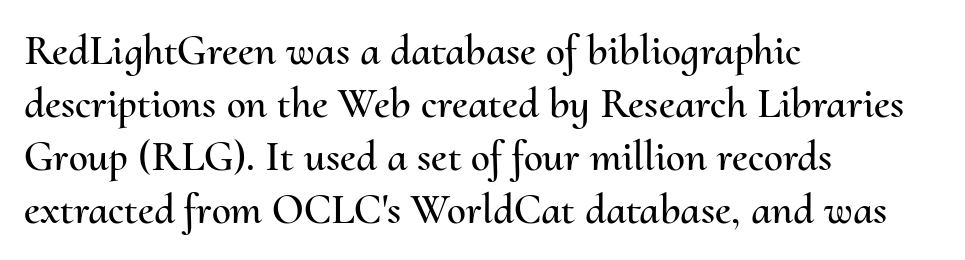
{"italic": "no", "width": "normal", "stroke_contrast": "medium", "x_height": "small", "monospaced": "no", "underline": "no", "align": "left", "line_spacing_ratio": 1.23, "letter_spacing": "normal", "letter_spacing_em": 0.0, "glyph_px": 43}
